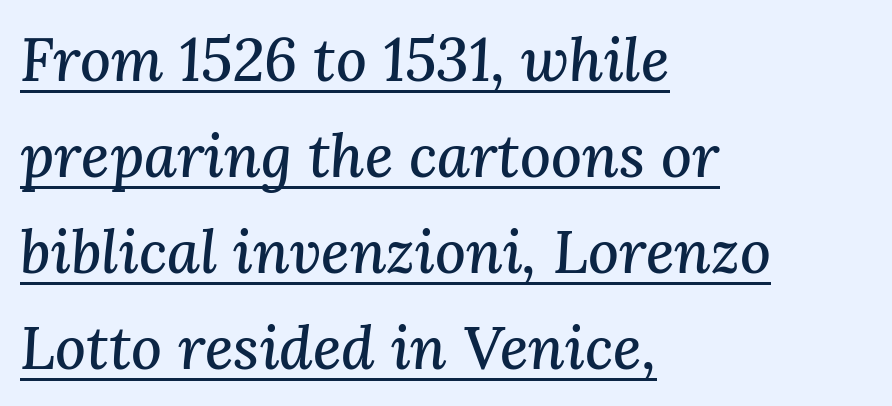
When letters slant like this, we call the style italic. The paragraph has a hard left edge and a soft right edge. The vertical gap from one line to the next is medium. Is this a sans? No — the strokes have serifs. The face used here is proportionally spaced, like ordinary book or web type. Default kerning and tracking; the words read as compact shapes.
